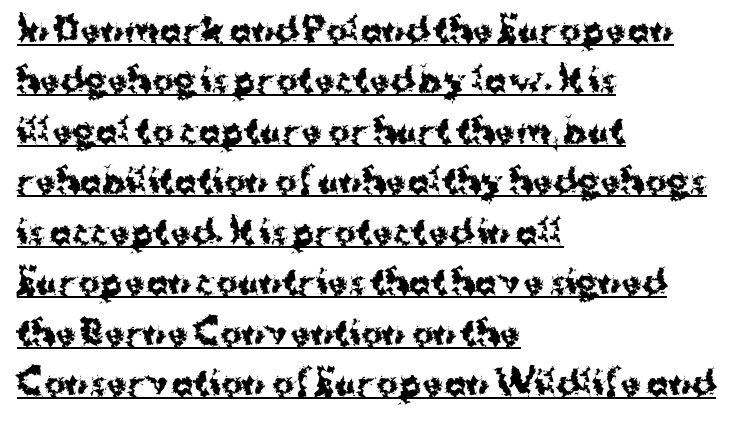
The rendering uses natural spacing where letterforms have individual widths. Compared with an ordinary text face, these strokes are far heavier — a full bold. The rendering shows plain stroke endings on the letterforms — a sans-serif design. The letters stand straight up with perfectly vertical stems.
